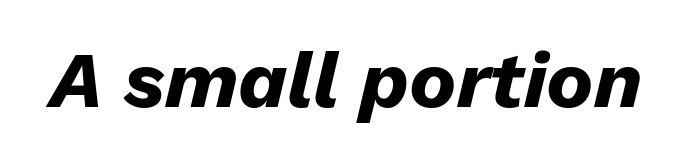
The image shows 79 px heavy type, italic (leaning right); set normal letter spacing, not underlined; low stroke contrast and a medium x-height.
